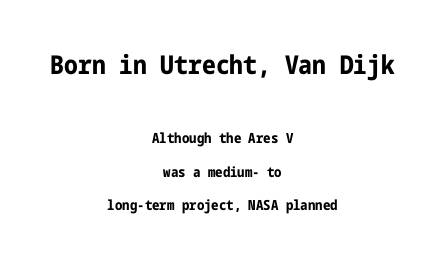
The image shows 26 px bold type, upright; set centered, loose line spacing (2.37x), normal letter spacing, not underlined; the first (top) block is 1.86x larger.
